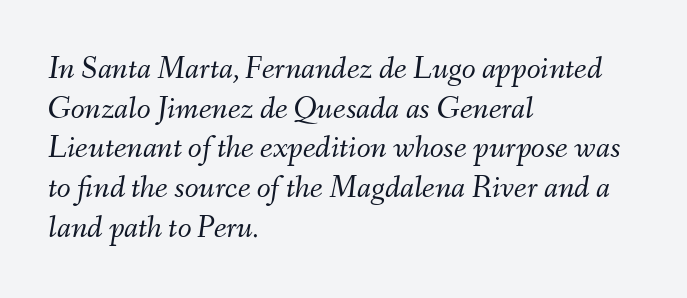
The image shows 32 px light type, italic (leaning right); set left-aligned, line spacing 1.24x, normal letter spacing, not underlined; medium stroke contrast and a small x-height.
